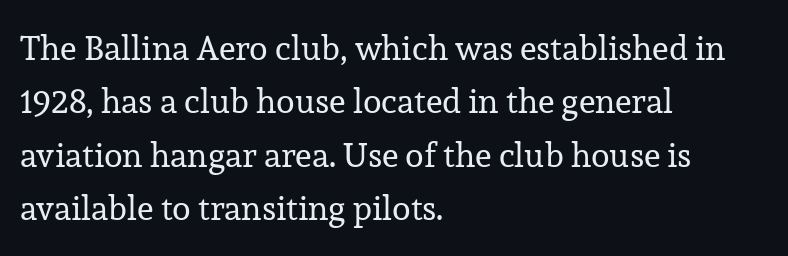
The image shows 34 px regular-weight serif type, upright; set left-aligned, normal line spacing (1.57x), normal letter spacing, not underlined; low stroke contrast and a medium x-height.
